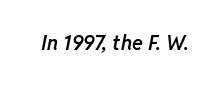
{"italic": "yes", "lean": "right", "slant_degrees": 11, "bold": "semi", "underline": "no", "letter_spacing": "normal", "letter_spacing_em": 0.0, "glyph_px": 20}
